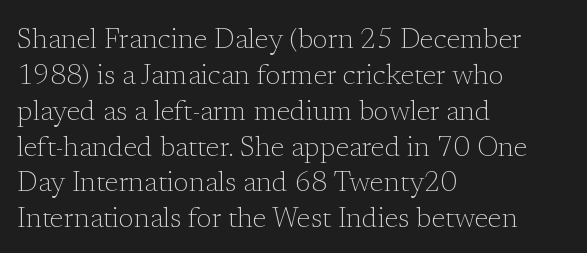
Q: Is the text bold? A: No.
Q: Is the text italic (slanted)? A: No, it is upright.
Q: Is the typeface a serif or a sans-serif typeface? A: Serif.
Q: Is the text underlined? A: No.
Q: How is the paragraph aligned? A: Left-aligned.
Q: Is the spacing between letters normal or unusually wide? A: Normal.
Q: Is the spacing between lines tight, normal or loose? A: Normal.
Q: Width (condensed, normal, or wide)? A: Normal.
Q: Stroke contrast? A: Low.
Q: x-height? A: Medium.
Q: Monospaced? A: No.
